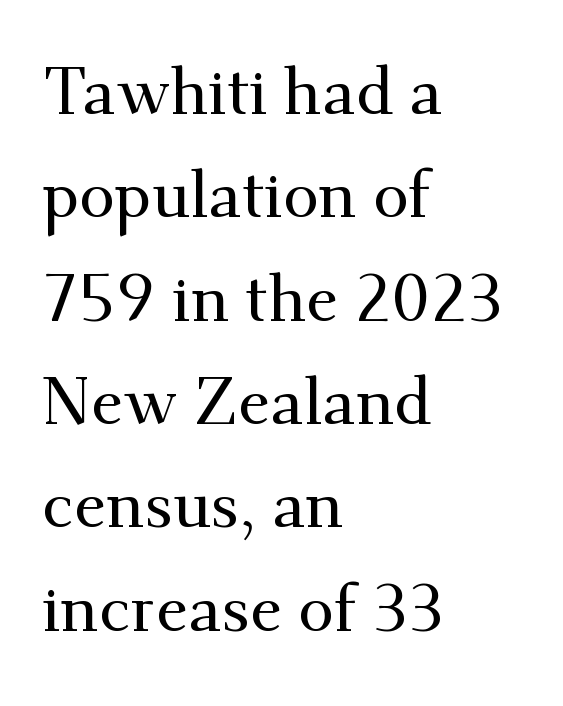
Q: Is the text italic (slanted)? A: No, it is upright.
Q: Is the typeface a serif or a sans-serif typeface? A: Serif.
Q: Is the text underlined? A: No.
Q: How is the paragraph aligned? A: Left-aligned.
Q: Is the spacing between letters normal or unusually wide? A: Normal.
Q: Is the spacing between lines tight, normal or loose? A: Normal.
Q: Width (condensed, normal, or wide)? A: Normal.
Q: Stroke contrast? A: Medium.
Q: x-height? A: Small.
Q: Monospaced? A: No.
